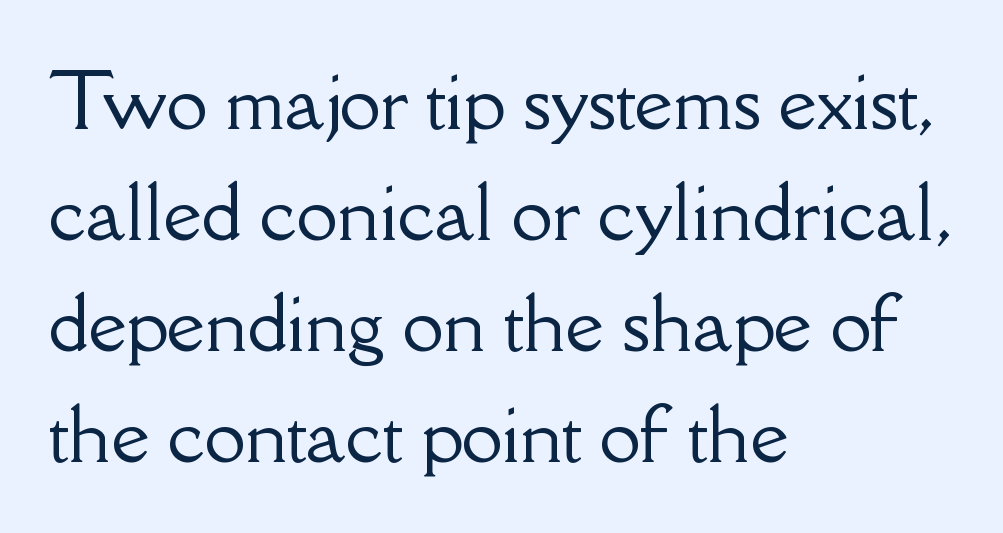
The image shows 74 px serif type, upright; set left-aligned, normal line spacing (1.5x), normal letter spacing, not underlined; low stroke contrast and a small x-height.
